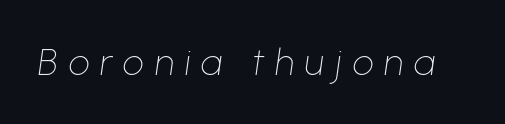
The image shows 37 px thin type, italic (leaning right); set unusually wide letter spacing (+0.29 em), not underlined; low stroke contrast and a medium x-height.
